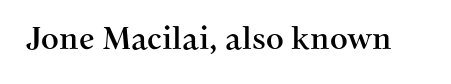
{"serif": "yes", "italic": "no", "width": "normal", "stroke_contrast": "medium", "x_height": "medium", "monospaced": "no", "underline": "no", "letter_spacing": "normal", "letter_spacing_em": 0.0, "glyph_px": 31}
